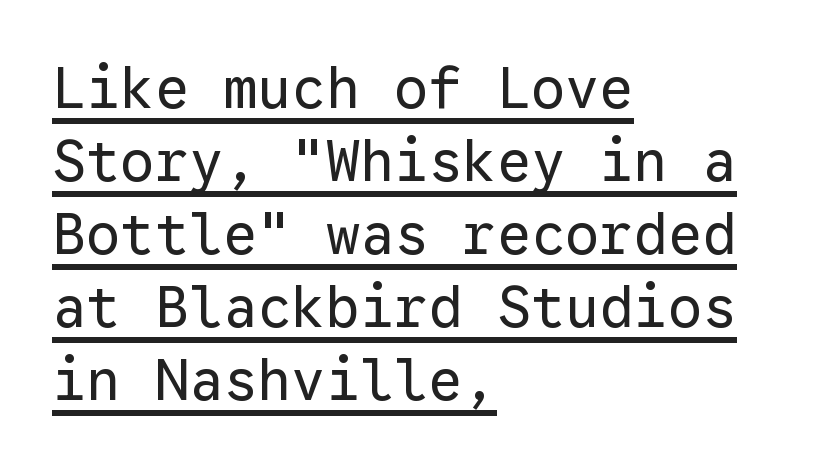
The image shows 57 px regular-weight sans-serif type, upright, monospaced; set left-aligned, normal line spacing (1.28x), normal letter spacing, underlined; low stroke contrast and a medium x-height.
